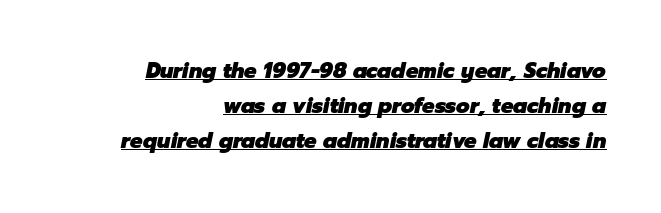
The horizontal fit of the characters is conventional and even. You can tell it's italic because the verticals aren't actually vertical. One-word summary of the alignment: right. The words here are underlined. This block has exactly the height ordinary leading produces.
